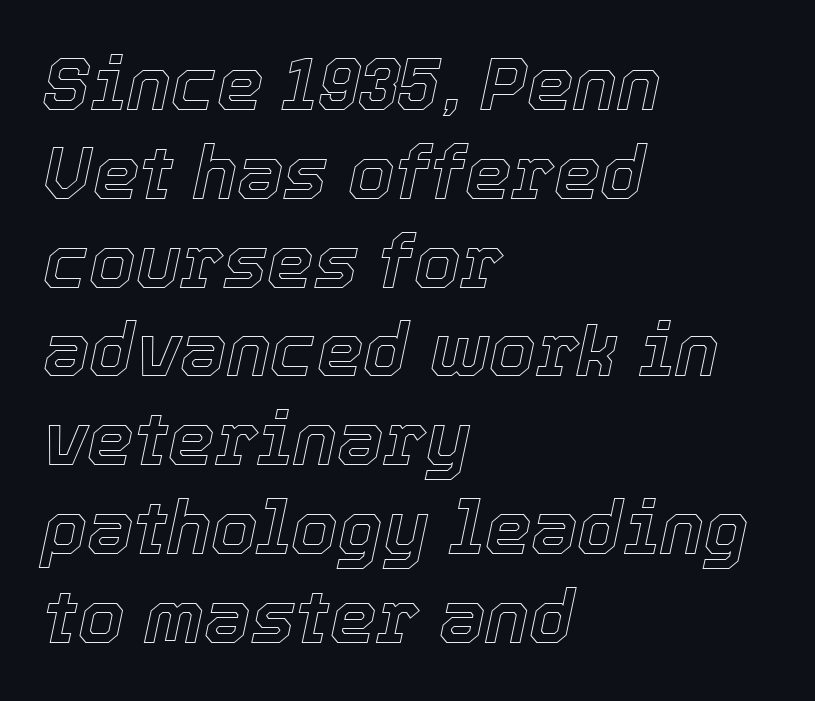
A typesetter would mark this as italic. Looks like regular typesetting: each glyph gets only the width it needs. Inter-character spacing is left at the font's built-in metrics. Descenders are the only things crossing below the line. Short and long lines alike share a common starting point at left.
